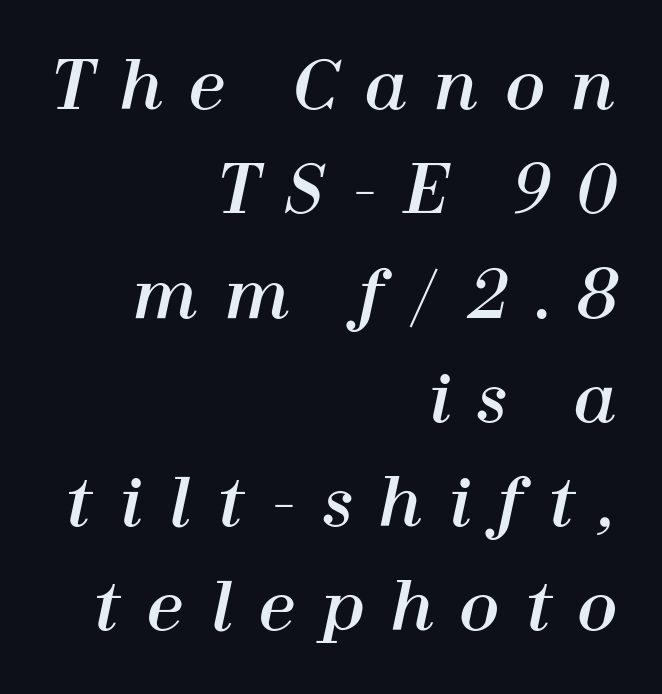
The image shows 66 px text type, italic (leaning right); set right-aligned, normal line spacing (1.58x), unusually wide letter spacing (+0.4 em), not underlined; high stroke contrast and a medium x-height.
